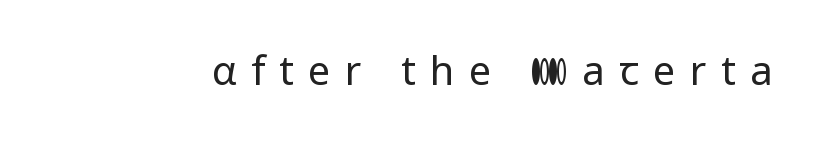
Here the designer chose a conventional face with non-uniform glyph widths. Inter-character spacing is expanded well beyond the font's built-in metrics. Stems here are at most as thick as an everyday book face. No word sits above an underline. Font category for this specimen: sans-serif.
